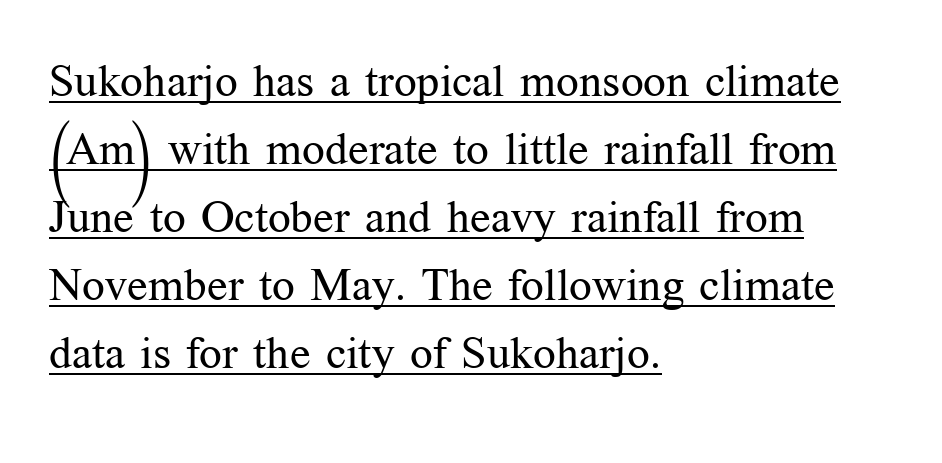
Looks like someone drew a line under every word here. Each new line begins a customary step beneath the previous one. Every row of glyphs begins at an identical x-position on the left. The letterforms sit at book weight or below. Proportional: the letters do not fall into vertical columns.
